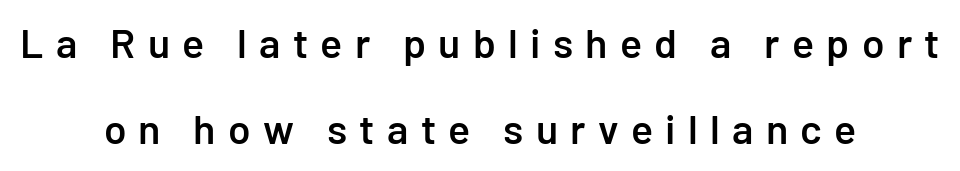
The setting favours the middle, as headings and verse often do. Summary of vertical rhythm: relaxed, with wide interline spacing. Note the varied advance widths — an 'i' is clearly narrower than an 'm'. The face used here is a sans, in the tradition of grotesques and geometrics. The font's upright variant was chosen for this text. Decoration check: the copy has no underline.
